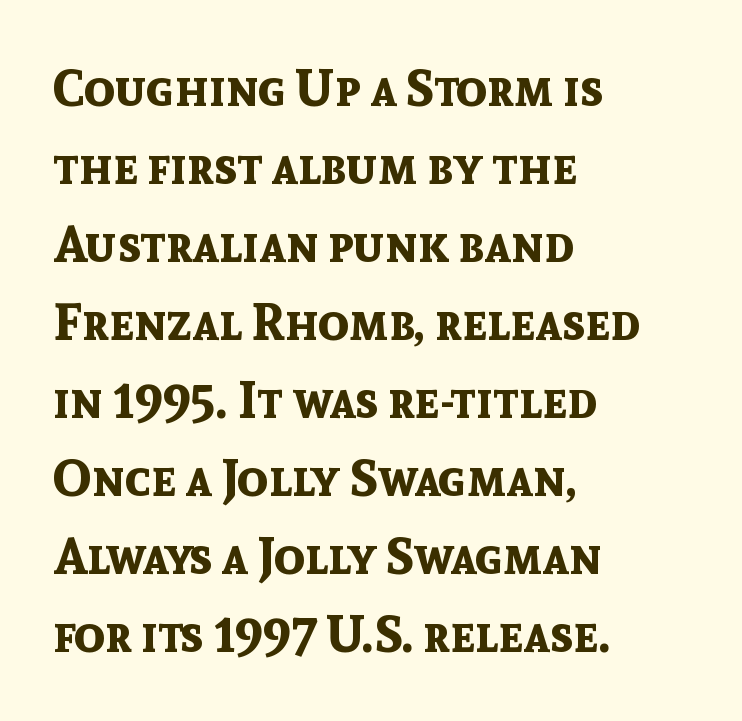
What's the leading like? Ordinary, nothing unusual. The setting favours the left margin, as ordinary paragraphs usually do. The face used here is proportionally spaced, like ordinary book or web type. This is the regular roman posture of the typeface. Nothing sits at the stroke ends, so this counts as sans-serif. Tracking here is standard; glyphs follow each other at the usual distance.
